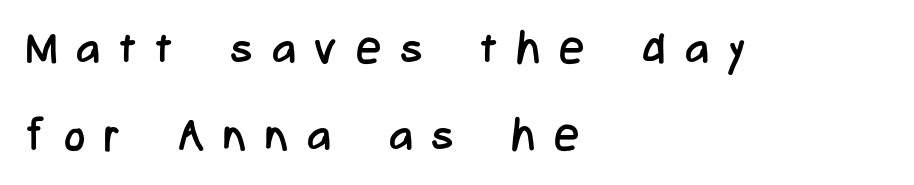
A bare baseline throughout the passage. A typesetter would mark this as roman, not italic. You could not count columns in this text — the font is proportionally spaced. You could only call the tracking loose — the letters float apart.
